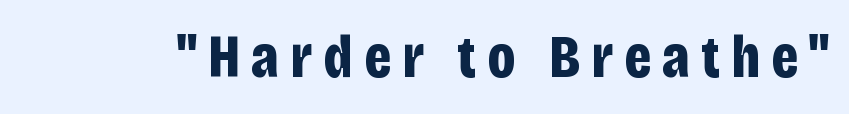
Q: Is the text bold? A: Yes.
Q: Is the text italic (slanted)? A: No, it is upright.
Q: Is the typeface a serif or a sans-serif typeface? A: Sans-serif.
Q: Is the text underlined? A: No.
Q: Width (condensed, normal, or wide)? A: Condensed.
Q: Stroke contrast? A: Low.
Q: x-height? A: Large.
Q: Monospaced? A: No.
